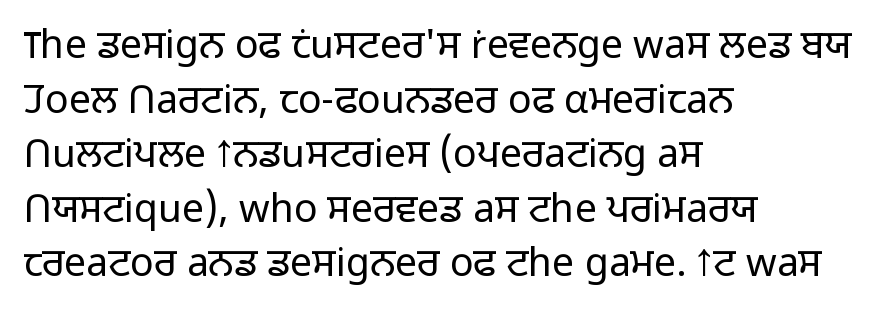
The line texture is even and compact thanks to regular tracking. Quick note: underline off. Does the type have serifs? No, each stem ends abruptly. Varying glyph widths throughout — classic text-font behaviour. The letters stand straight up with perfectly vertical stems.
